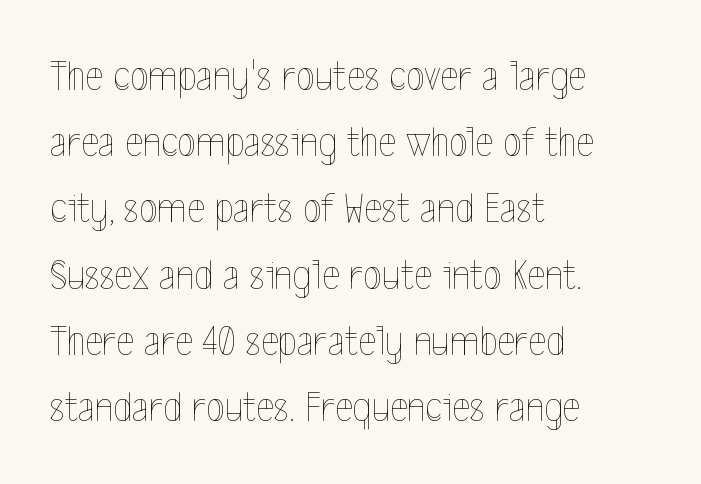
The image shows 43 px thin, condensed type, upright; set left-aligned, normal line spacing (1.54x), normal letter spacing, not underlined; a medium x-height.
